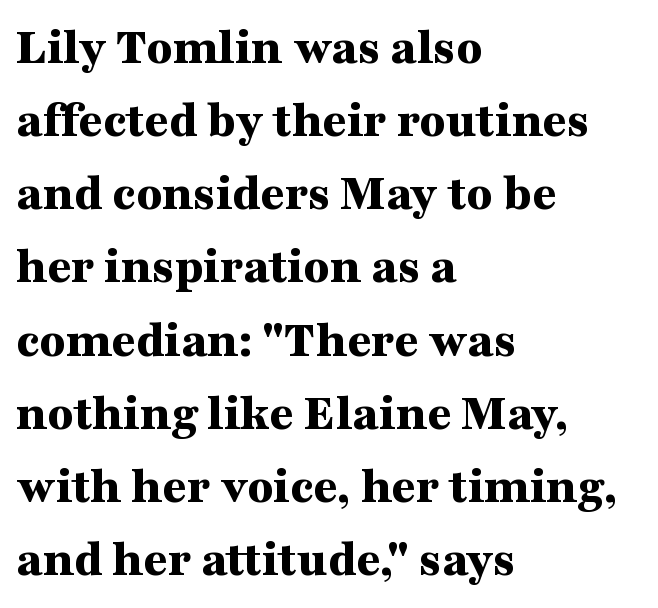
Q: Is the text bold? A: Yes.
Q: Is the text italic (slanted)? A: No, it is upright.
Q: Is the typeface a serif or a sans-serif typeface? A: Serif.
Q: Is the text underlined? A: No.
Q: How is the paragraph aligned? A: Left-aligned.
Q: Is the spacing between letters normal or unusually wide? A: Normal.
Q: Is the spacing between lines tight, normal or loose? A: Normal.
Q: Width (condensed, normal, or wide)? A: Wide.
Q: Stroke contrast? A: Medium.
Q: x-height? A: Medium.
Q: Monospaced? A: No.
